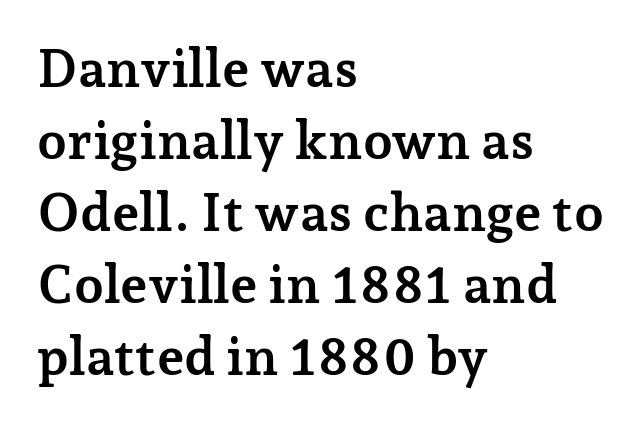
The image shows 53 px semibold serif type, upright; set left-aligned, normal line spacing (1.36x), normal letter spacing, not underlined; low stroke contrast and a medium x-height.
